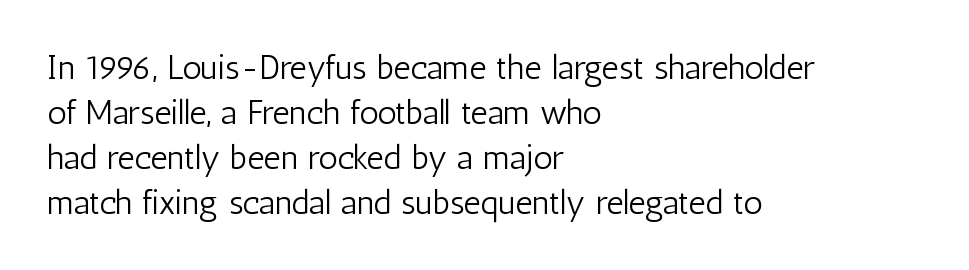
Q: Is the text bold? A: No.
Q: Is the text italic (slanted)? A: No, it is upright.
Q: Is the typeface a serif or a sans-serif typeface? A: Sans-serif.
Q: Is the text underlined? A: No.
Q: How is the paragraph aligned? A: Left-aligned.
Q: Is the spacing between letters normal or unusually wide? A: Normal.
Q: Is the spacing between lines tight, normal or loose? A: Normal.
Q: Width (condensed, normal, or wide)? A: Condensed.
Q: Stroke contrast? A: Low.
Q: x-height? A: Medium.
Q: Monospaced? A: No.
